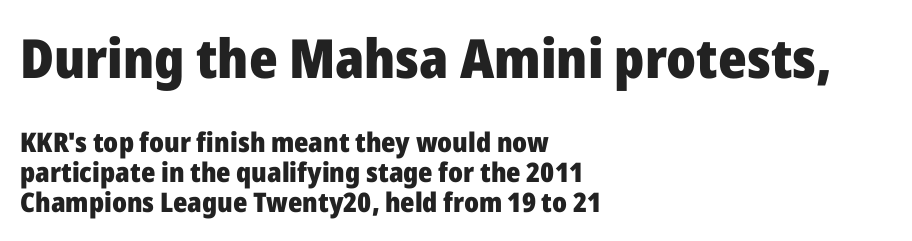
The image shows 54 px heavy sans-serif type, upright; set left-aligned, tight line spacing (1.11x), normal letter spacing, not underlined; the first (top) block is 2.0x larger; low stroke contrast and a medium x-height.
